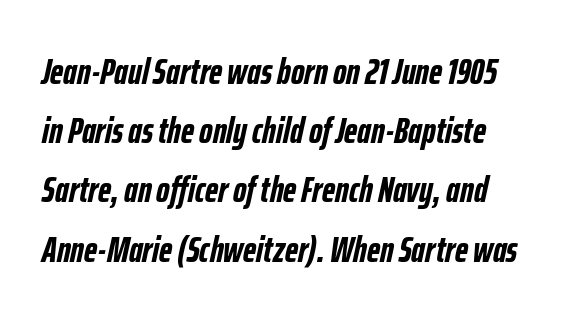
Q: Is the text bold? A: Yes.
Q: Is the text italic (slanted)? A: Yes, it leans right by about 12 degrees.
Q: Is the text underlined? A: No.
Q: Is the spacing between letters normal or unusually wide? A: Normal.
Q: Is the spacing between lines tight, normal or loose? A: Normal.
Q: Width (condensed, normal, or wide)? A: Condensed.
Q: Stroke contrast? A: Low.
Q: x-height? A: Medium.
Q: Monospaced? A: No.
